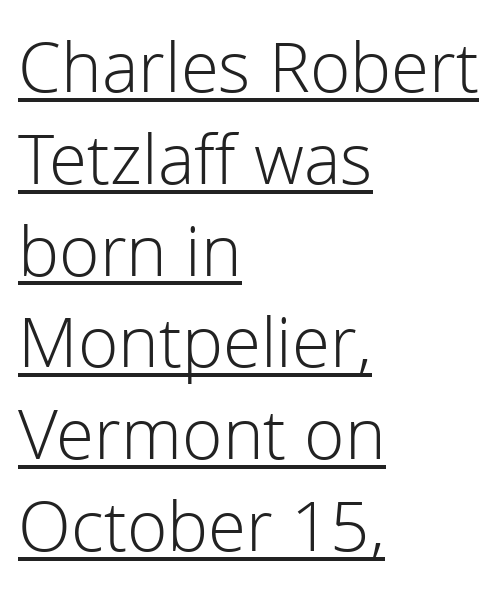
The image shows 69 px light sans-serif type, upright; set left-aligned, normal line spacing (1.33x), normal letter spacing, underlined; a medium x-height.
